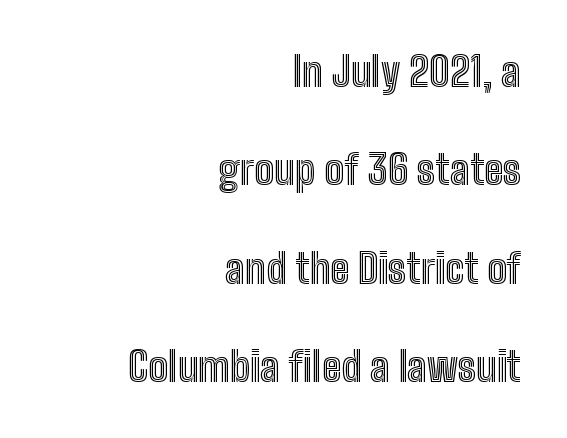
Q: Is the text italic (slanted)? A: No, it is upright.
Q: Is the text underlined? A: No.
Q: How is the paragraph aligned? A: Right-aligned.
Q: Is the spacing between letters normal or unusually wide? A: Normal.
Q: Is the spacing between lines tight, normal or loose? A: Loose.
Q: Width (condensed, normal, or wide)? A: Condensed.
Q: x-height? A: Medium.
Q: Monospaced? A: No.
